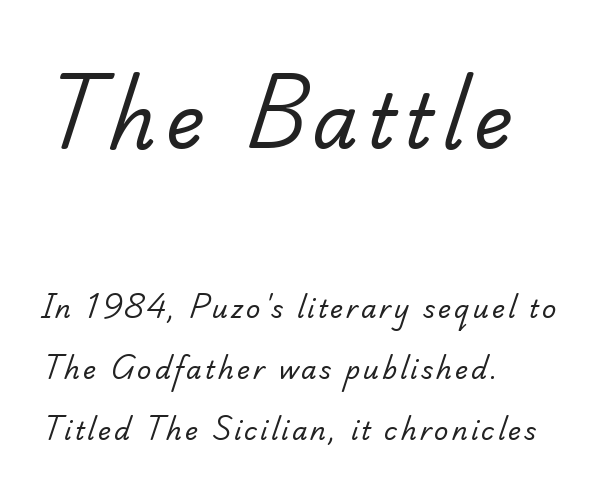
{"serif": "yes", "bold": "no", "weight": "regular", "width": "normal", "stroke_contrast": "low", "x_height": "small", "monospaced": "no", "underline": "no", "align": "left", "line_spacing": "loose", "line_spacing_ratio": 2.44, "larger_block": "first", "size_ratio": 2.96, "glyph_px": 74}
